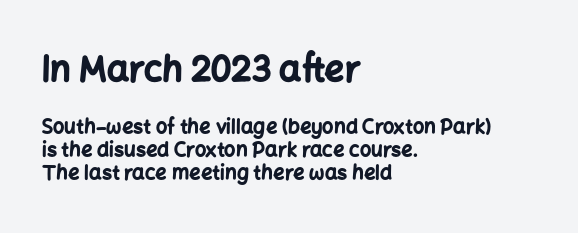
Style check: upright. These two chunks differ in scale, with the top chunk taking the larger measure. The sample has been set heavy, in full bold. The rag falls on the right side of this text block.
